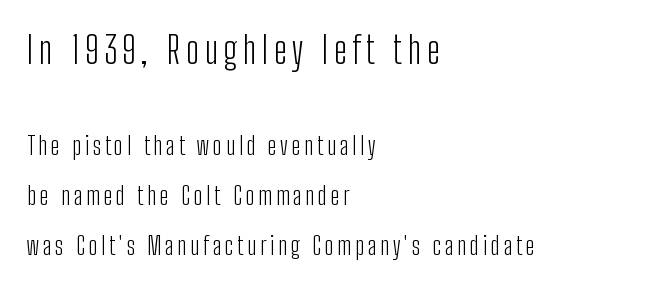
{"serif": "no", "italic": "no", "bold": "no", "weight": "light", "width": "condensed", "stroke_contrast": "low", "x_height": "medium", "monospaced": "no", "underline": "no", "align": "left", "line_spacing": "loose", "line_spacing_ratio": 1.99, "larger_block": "first", "size_ratio": 1.48, "glyph_px": 37}
